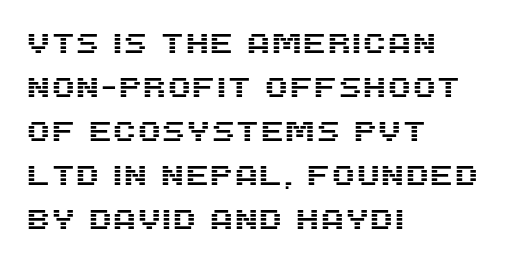
Plain, unruled lines of type. Character widths vary here, with narrow letters taking less room than wide ones. Each new line begins a customary step beneath the previous one. Classification — sans serif. Typeset ragged right — the left edge is the straight one.
